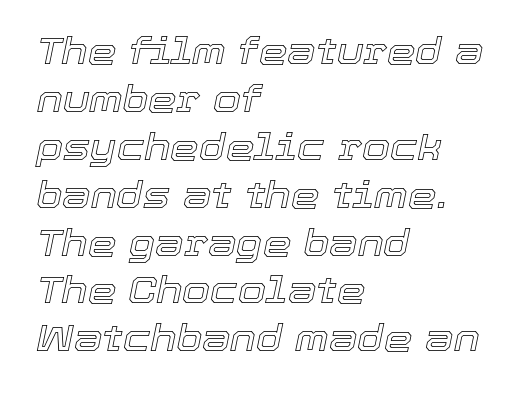
Q: Is the text italic (slanted)? A: Yes, it leans right by about 12 degrees.
Q: Is the text underlined? A: No.
Q: How is the paragraph aligned? A: Left-aligned.
Q: Is the spacing between letters normal or unusually wide? A: Normal.
Q: Is the spacing between lines tight, normal or loose? A: Normal.
Q: Width (condensed, normal, or wide)? A: Normal.
Q: x-height? A: Medium.
Q: Monospaced? A: No.
